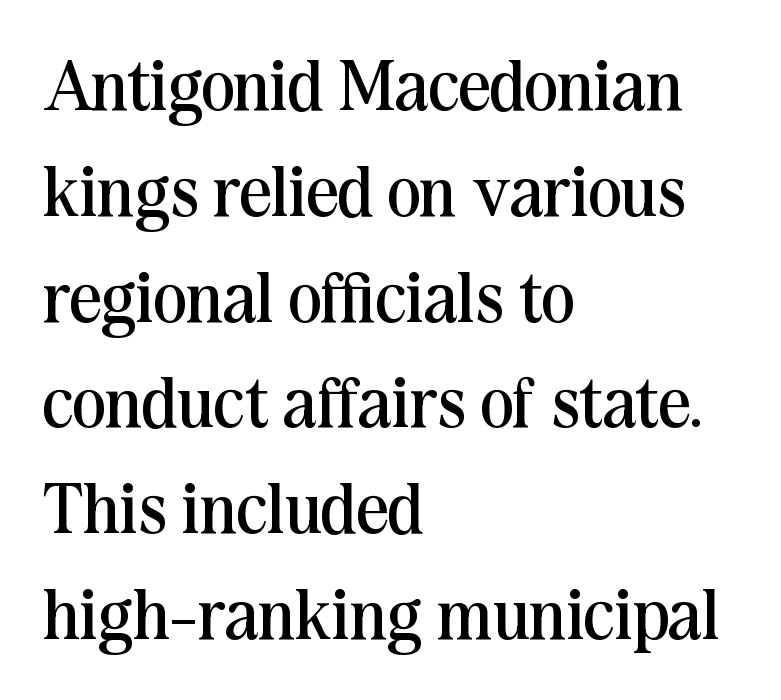
Nobody drew a line under any word here. Each letter keeps its own natural width here, so spacing adapts to shape. Quick note: interline space is typical. The letters sit at their default tracking, neither squeezed nor spread. This is roman type, the default non-slanted kind.
